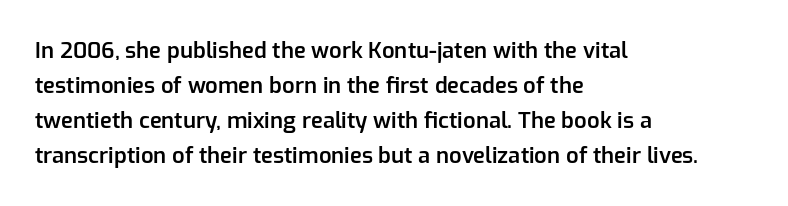
The image shows 22 px text type, upright; set left-aligned, normal line spacing (1.59x), normal letter spacing, not underlined.
